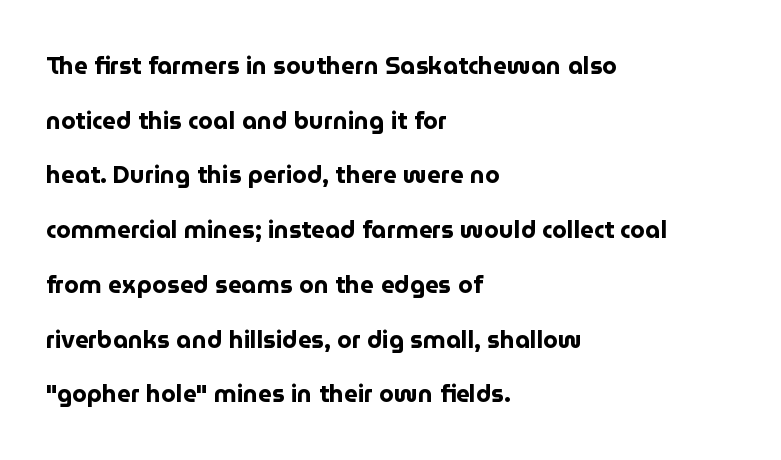
Q: Is the text bold? A: Yes.
Q: Is the text italic (slanted)? A: No, it is upright.
Q: Is the text underlined? A: No.
Q: How is the paragraph aligned? A: Left-aligned.
Q: Is the spacing between letters normal or unusually wide? A: Normal.
Q: Is the spacing between lines tight, normal or loose? A: Loose.
